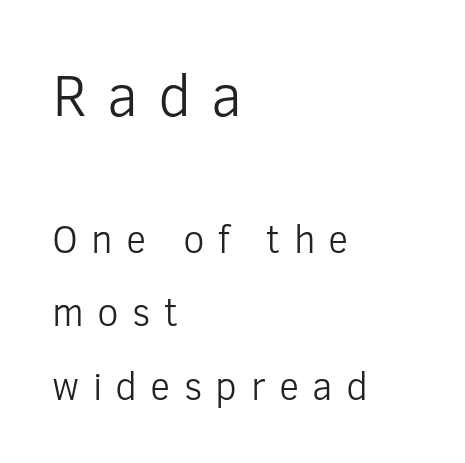
{"serif": "no", "italic": "no", "bold": "no", "weight": "light", "width": "normal", "stroke_contrast": "low", "x_height": "medium", "monospaced": "no", "underline": "no", "align": "left", "line_spacing_ratio": 1.88, "letter_spacing": "wide", "letter_spacing_em": 0.34, "larger_block": "first", "size_ratio": 1.51, "glyph_px": 59}
